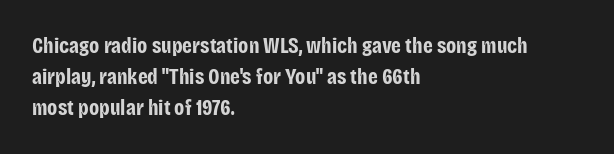
Ordinary non-slanted type is in use. The space between consecutive lines is moderate. The strokes are fattened all the way to bold. No extra tracking has been applied to these lines. Quick note: underline off. The typesetter chose a ragged-right arrangement here.
